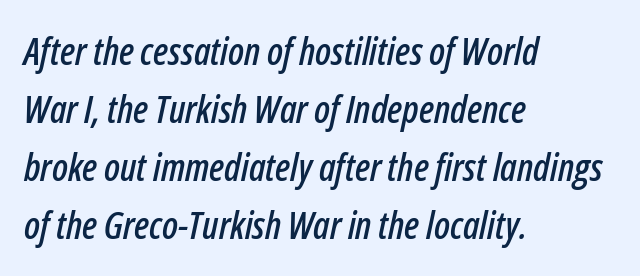
The image shows 38 px condensed type, italic (leaning right); set left-aligned, normal line spacing (1.53x), normal letter spacing, not underlined; low stroke contrast and a medium x-height.
